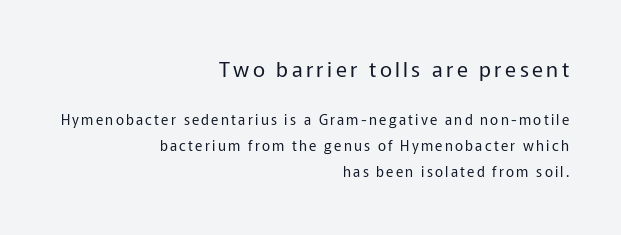
{"italic": "no", "bold": "no", "underline": "no", "align": "right", "line_spacing_ratio": 1.87, "larger_block": "first", "size_ratio": 1.5, "glyph_px": 21}
